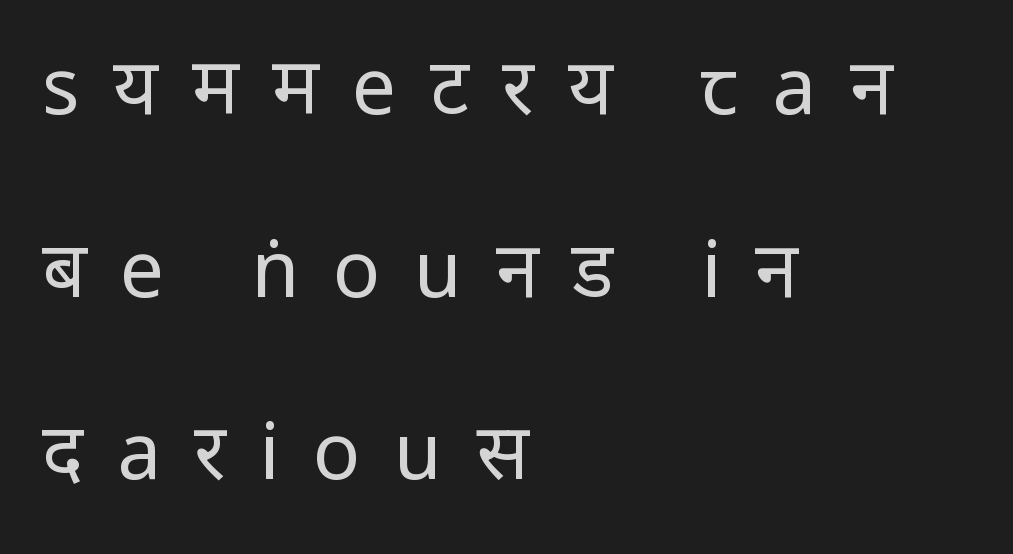
Letters rest on an invisible, unmarked baseline. Each letter's strokes conclude bluntly, with no projecting serifs. Compared with typical body copy, the letter spacing here is much looser. Leading: increased.
